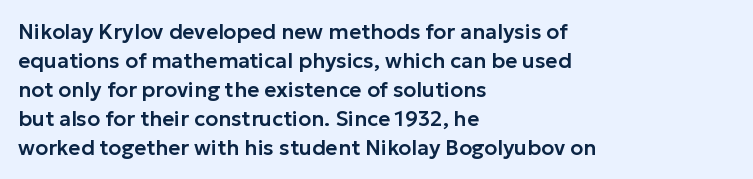
The image shows 21 px text type, upright; set left-aligned, normal line spacing (1.38x), normal letter spacing, not underlined.
